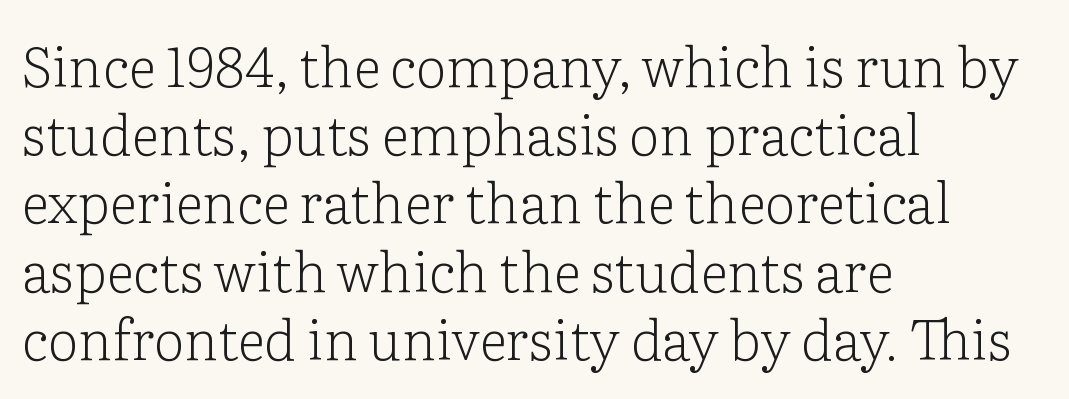
The image shows 55 px light serif type, upright; set left-aligned, line spacing 1.24x, normal letter spacing, not underlined; low stroke contrast and a medium x-height.
